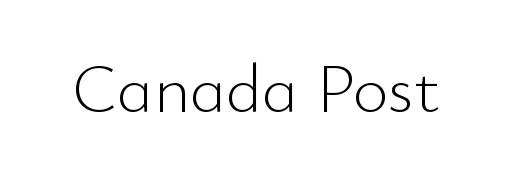
{"serif": "no", "italic": "no", "bold": "no", "weight": "light", "width": "normal", "stroke_contrast": "low", "x_height": "small", "monospaced": "no", "underline": "no", "letter_spacing": "normal", "letter_spacing_em": 0.0, "glyph_px": 69}
